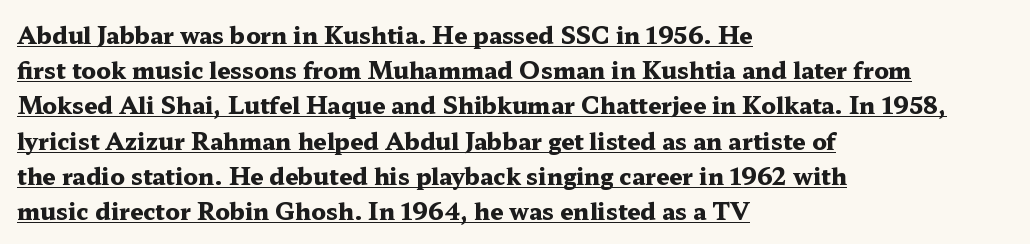
Each line of the rendering has a horizontal stroke beneath the glyphs. The leading is moderate, giving the passage an even texture. Short note: letters normally spaced. Italic? Not at all — the glyphs are vertical. A full-strength bold gives these letters their thick strokes. Which margin do the lines hug? The left one — the right edge is uneven.
